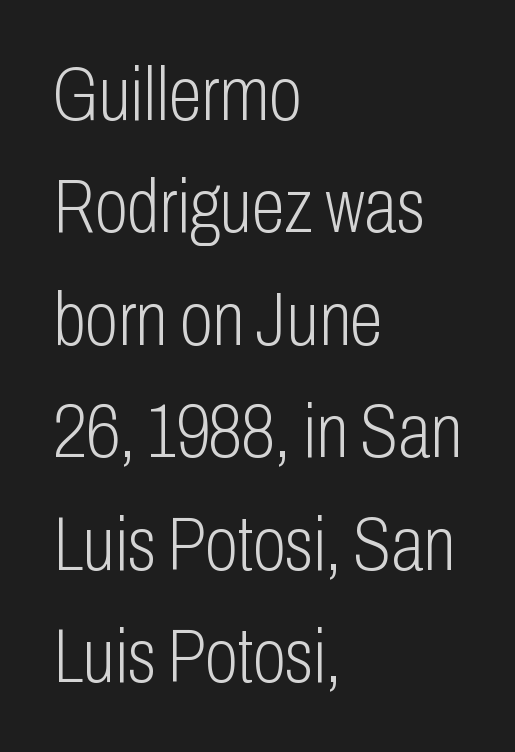
The image shows 76 px light, condensed sans-serif type, upright; set left-aligned, normal line spacing (1.48x), normal letter spacing, not underlined; low stroke contrast and a medium x-height.
